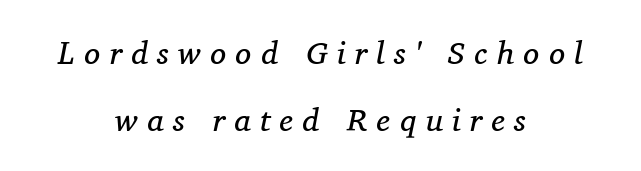
The image shows 32 px regular-weight serif type, italic (leaning right); set centered, loose line spacing (2.08x), unusually wide letter spacing (+0.29 em), not underlined; medium stroke contrast and a medium x-height.
